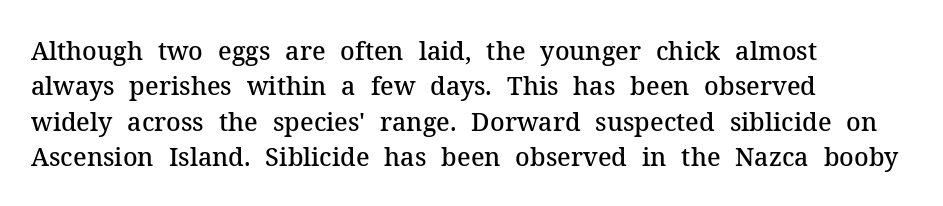
{"italic": "no", "bold": "semi", "underline": "no", "align": "left", "line_spacing": "normal", "line_spacing_ratio": 1.42, "letter_spacing": "normal", "letter_spacing_em": 0.0, "glyph_px": 25}
